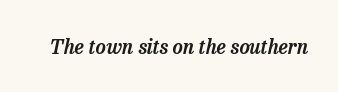
The image shows 20 px text type, italic (leaning right); set normal letter spacing, not underlined.
